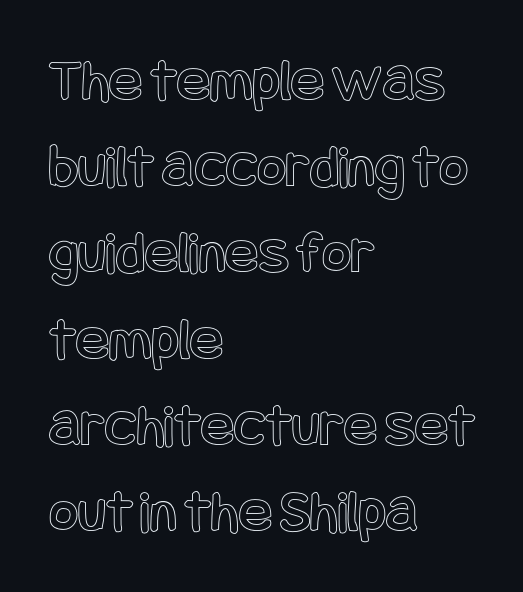
The image shows 62 px condensed type, upright; set left-aligned, normal line spacing (1.39x), normal letter spacing, not underlined; a large x-height.
